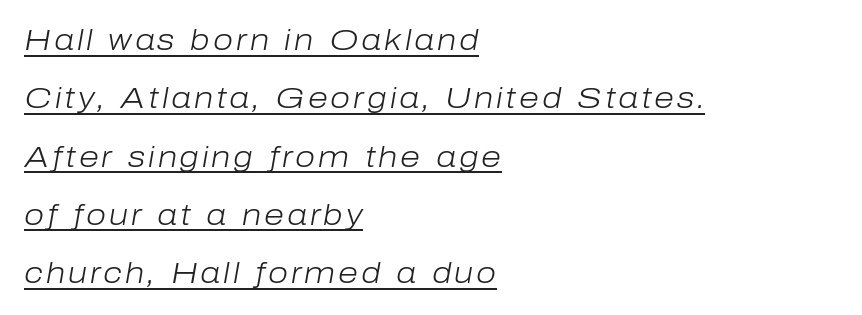
The image shows 29 px light type, italic (leaning right); set left-aligned, loose line spacing (2.01x), underlined; low stroke contrast and a medium x-height.
